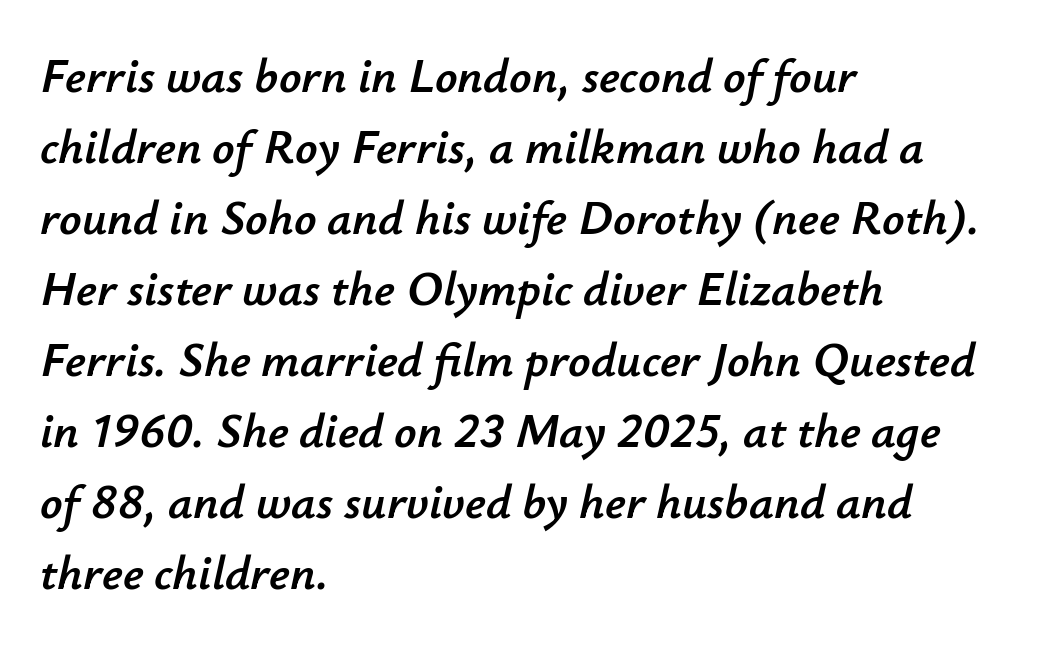
The passage is arranged the way most books set body copy — flush left. This rendering leaves character spacing at its baseline value. Rule under the text: the space is simply empty. Horizontal bands of white between lines are of average thickness.
